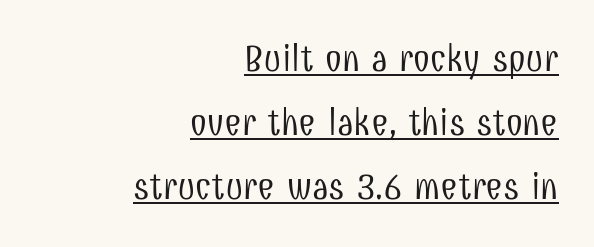
Stem width sits at or under what a default text font uses. The type is set solid horizontally, with unmodified tracking. Emphasis is given by a line drawn under the lettering. Caption: multi-line text, flush right, ragged left. The passage shown is typed in a proportional face where columns would drift. The line-height multiplier appears to be the usual default.
